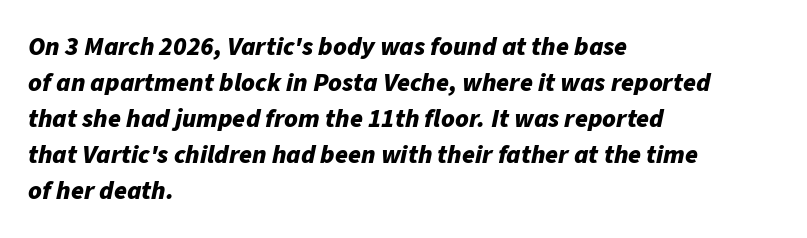
If you measured baseline to baseline, you'd find a middling distance. Caption: bold face, heavy strokes. Each row of text sits above clean, open space. Is the type slanted? Yes — the strokes lean at a clear angle. Inter-character spacing is left at the font's built-in metrics.
